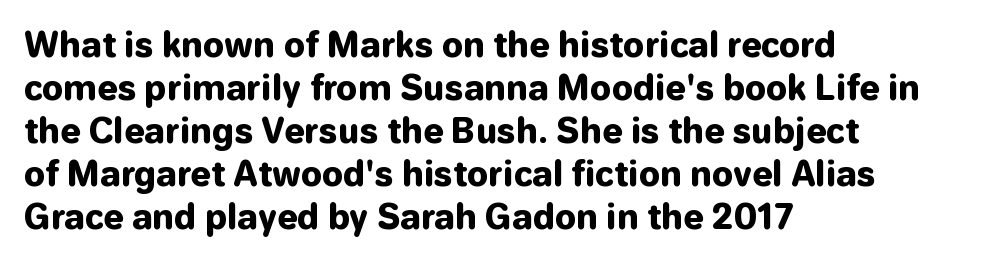
{"serif": "no", "italic": "no", "bold": "yes", "weight": "heavy", "width": "normal", "stroke_contrast": "low", "x_height": "medium", "monospaced": "no", "underline": "no", "align": "left", "line_spacing": "normal", "line_spacing_ratio": 1.3, "letter_spacing": "normal", "letter_spacing_em": 0.0, "glyph_px": 33}
